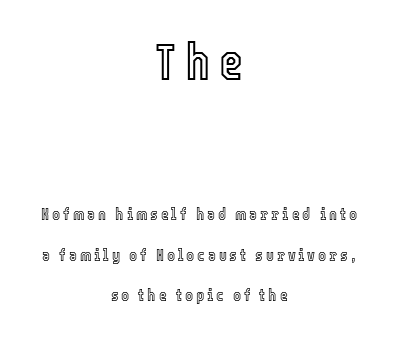
The image shows 52 px condensed type, upright; set centered, loose line spacing (2.39x), not underlined; the first (top) block is 3.06x larger; a medium x-height.
